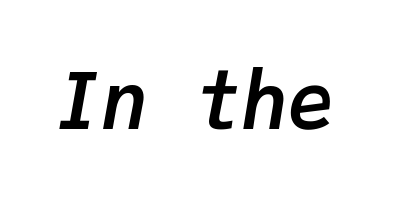
The letters march in equal steps, a hallmark of fixed-pitch type. Nothing unusual about the tracking: characters are spaced as the font intends. When letters slant like this, we call the style italic. A dark, heavy texture on the line: the type is bold. Descenders are the only things crossing below the line.
